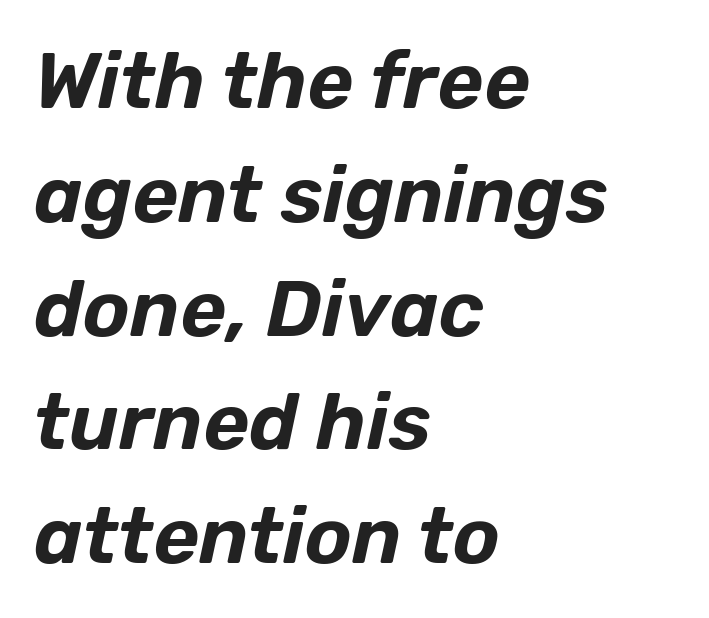
The image shows 79 px text type, italic (leaning right); set left-aligned, normal line spacing (1.44x), normal letter spacing, not underlined; low stroke contrast and a medium x-height.
